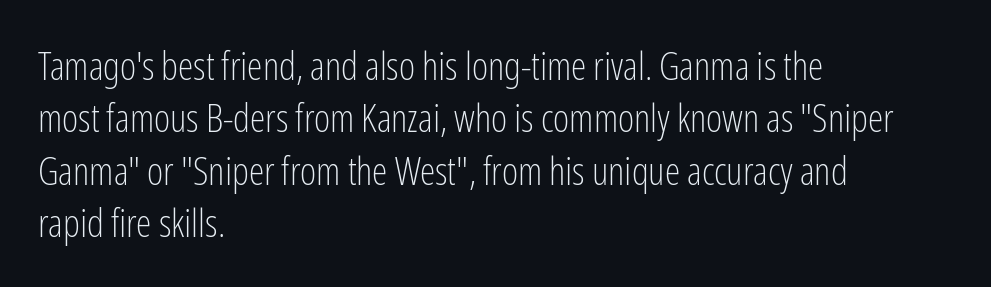
Q: Is the text bold? A: No.
Q: Is the text italic (slanted)? A: No, it is upright.
Q: Is the typeface a serif or a sans-serif typeface? A: Sans-serif.
Q: Is the text underlined? A: No.
Q: How is the paragraph aligned? A: Left-aligned.
Q: Is the spacing between letters normal or unusually wide? A: Normal.
Q: Is the spacing between lines tight, normal or loose? A: Normal.
Q: Width (condensed, normal, or wide)? A: Condensed.
Q: Stroke contrast? A: Low.
Q: x-height? A: Medium.
Q: Monospaced? A: No.
